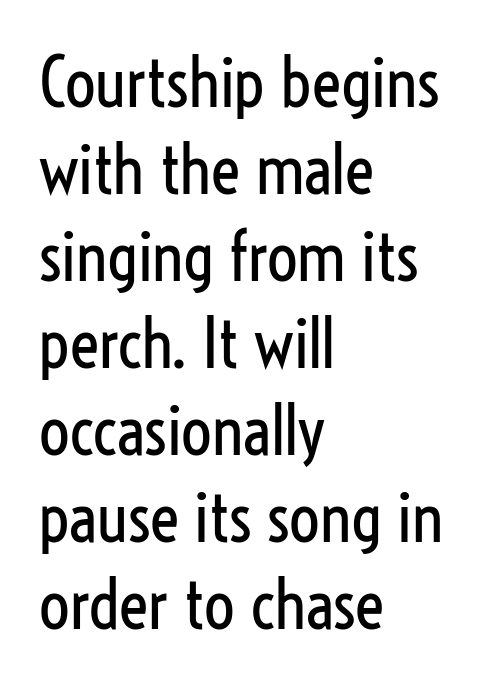
The image shows 68 px regular-weight, condensed sans-serif type, upright; set left-aligned, normal line spacing (1.28x), normal letter spacing, not underlined; low stroke contrast and a medium x-height.
